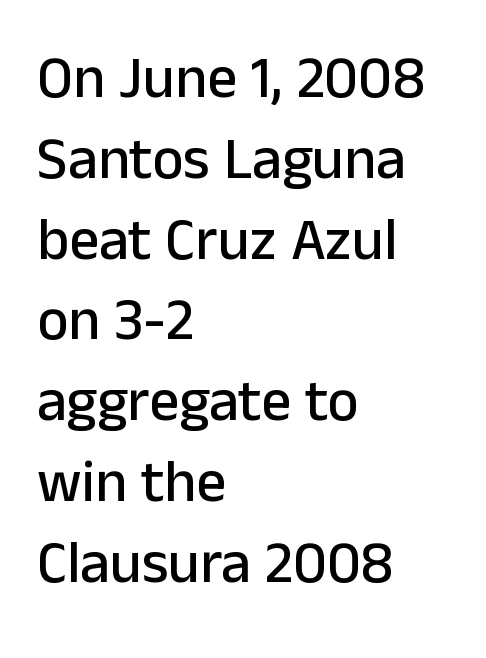
Summary of vertical rhythm: regular, with standard interline spacing. The designer went with a sans here, leaving each stem footless. These lines are set flush left with a ragged right edge. Does extra space separate the letters? No, they use regular spacing. Is there any slant? The stems are plumb. Descenders hang freely into open space.
